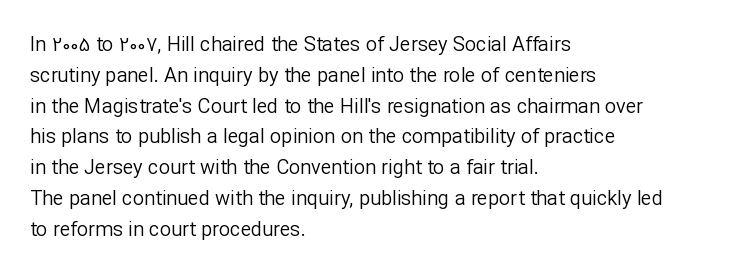
The image shows 20 px text type, upright; set left-aligned, normal line spacing (1.54x), normal letter spacing, not underlined.
